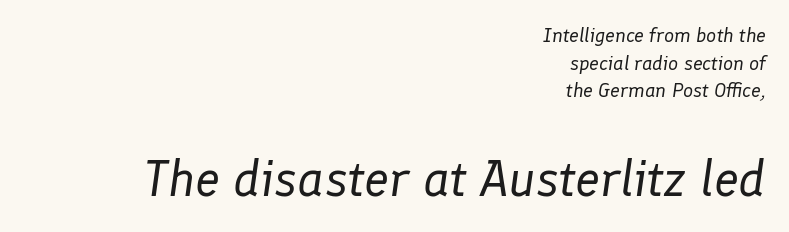
Tracking here is standard; glyphs follow each other at the usual distance. The space directly below the letters is spotless. The letters advance in unequal steps, a hallmark of proportional type. Which margin do the lines hug? The right one — the left edge is uneven. If you measured baseline to baseline, you'd find a middling distance.
